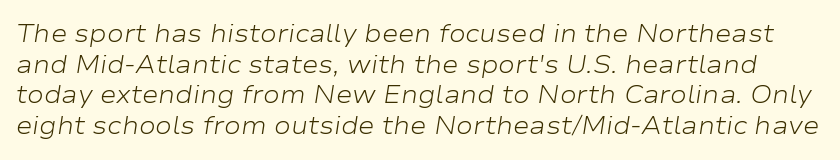
Q: Is the text bold? A: No.
Q: Is the text italic (slanted)? A: Yes, it leans right by about 9 degrees.
Q: Is the text underlined? A: No.
Q: Is the spacing between letters normal or unusually wide? A: Normal.
